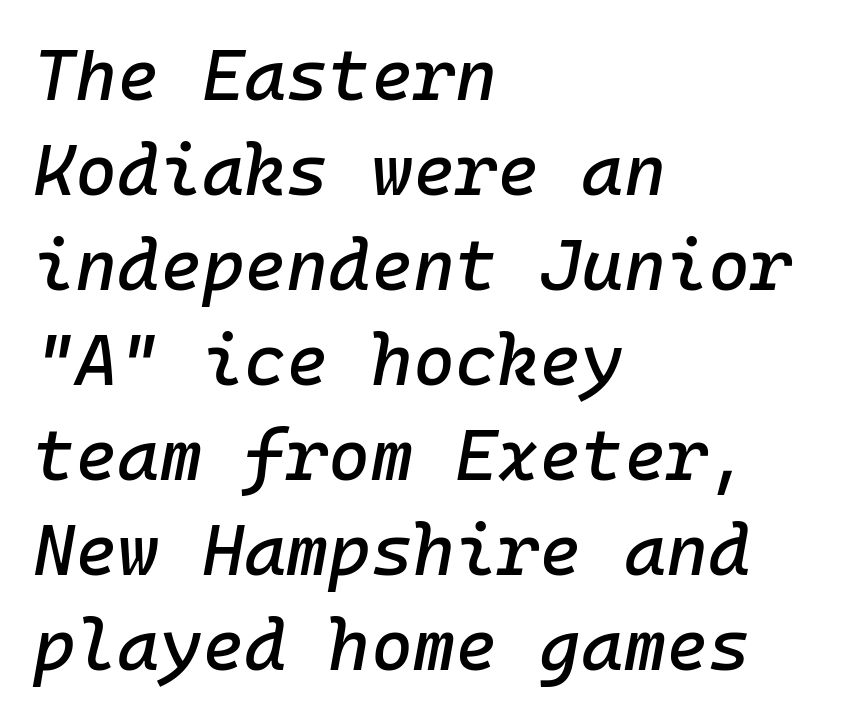
The image shows 72 px text type, italic (leaning right), monospaced; set left-aligned, normal line spacing (1.32x), normal letter spacing, not underlined; low stroke contrast and a medium x-height.
